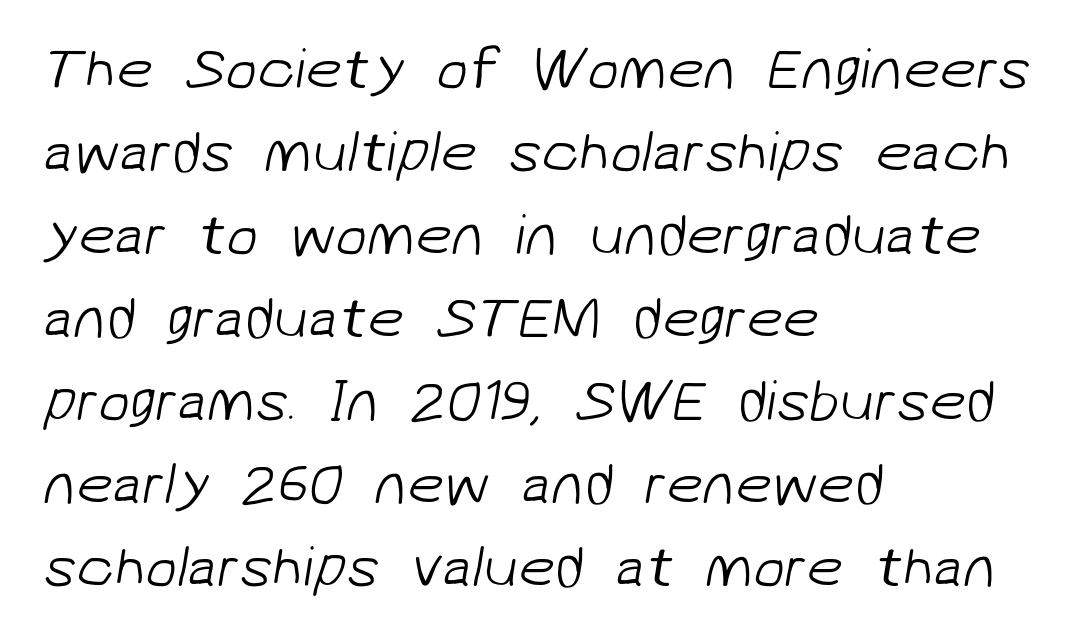
Q: Is the text bold? A: No.
Q: Is the typeface a serif or a sans-serif typeface? A: Sans-serif.
Q: Is the text underlined? A: No.
Q: How is the paragraph aligned? A: Left-aligned.
Q: Is the spacing between letters normal or unusually wide? A: Normal.
Q: Is the spacing between lines tight, normal or loose? A: Normal.
Q: Width (condensed, normal, or wide)? A: Normal.
Q: Stroke contrast? A: Low.
Q: x-height? A: Medium.
Q: Monospaced? A: No.
